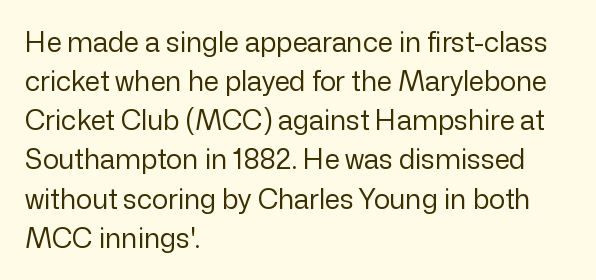
Default kerning and tracking; the words read as compact shapes. No heavy texture on the line: the type isn't bold. A roman cut, with each character standing at attention. Notice how the passage keeps a crisp vertical edge on the left only. Bare-footed words on every line.
